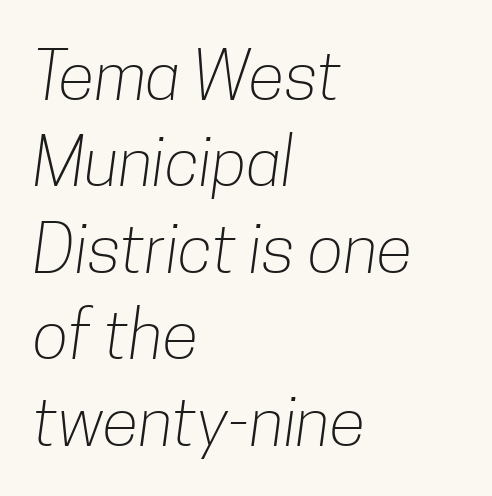
Nothing unusual about the tracking: characters are spaced as the font intends. A classic flush-left, rag-right setting is used for this passage. The passage shown is not underscored anywhere. This sample uses a sans-serif face. Looks like regular typesetting: each glyph gets only the width it needs. A normal amount of white space separates one row of letters from the next.
